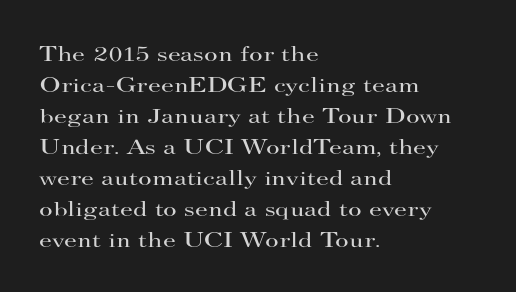
No chunkiness to these letters — they're not bold. The area under the type is left untouched. This rendering uses left alignment, leaving the right contour irregular. The font's upright variant was chosen for this text. Compared with typical body copy, the letter spacing here is the same.
